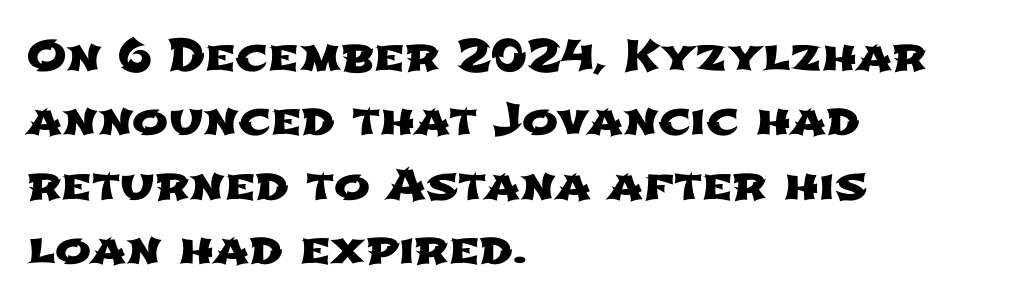
Q: Is the typeface a serif or a sans-serif typeface? A: Sans-serif.
Q: Is the text underlined? A: No.
Q: How is the paragraph aligned? A: Left-aligned.
Q: Is the spacing between letters normal or unusually wide? A: Normal.
Q: Is the spacing between lines tight, normal or loose? A: Normal.
Q: Width (condensed, normal, or wide)? A: Wide.
Q: Stroke contrast? A: Low.
Q: x-height? A: Medium.
Q: Monospaced? A: No.
